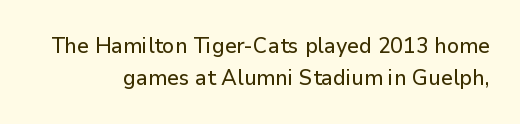
What's the leading like? Ordinary, nothing unusual. A clean baseline with only descenders dipping below it. The letters stand straight up with perfectly vertical stems. You could call the tracking neutral — neither tight nor loose.
